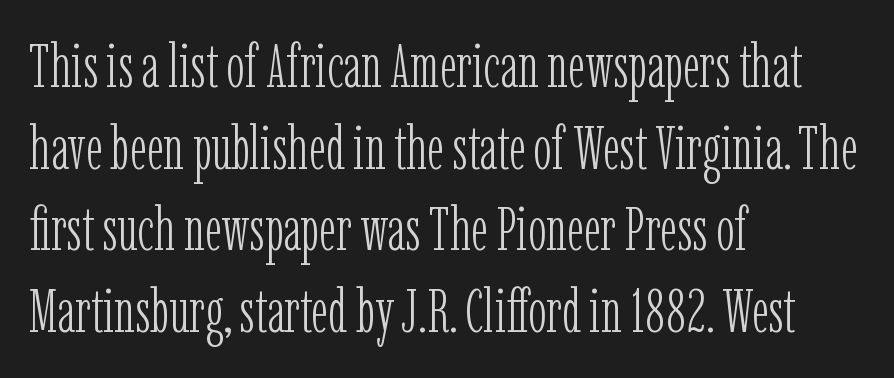
Q: Is the text bold? A: No.
Q: Is the text italic (slanted)? A: No, it is upright.
Q: Is the typeface a serif or a sans-serif typeface? A: Serif.
Q: Is the text underlined? A: No.
Q: How is the paragraph aligned? A: Left-aligned.
Q: Is the spacing between letters normal or unusually wide? A: Normal.
Q: Is the spacing between lines tight, normal or loose? A: Normal.
Q: Width (condensed, normal, or wide)? A: Condensed.
Q: Stroke contrast? A: Low.
Q: x-height? A: Medium.
Q: Monospaced? A: No.
